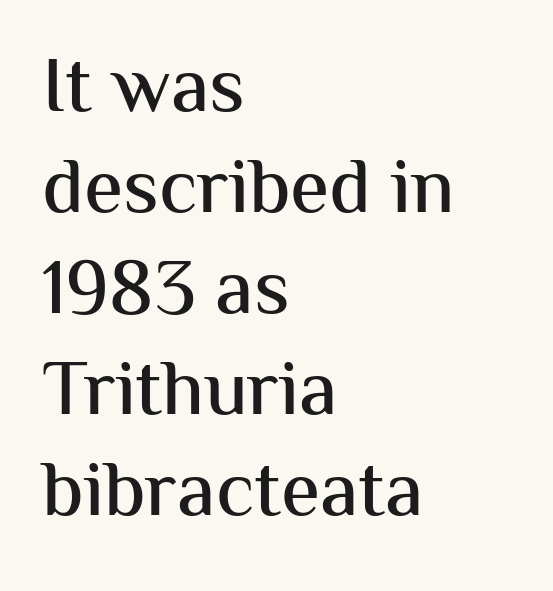
Visually the block forms a straight wall on the left and a jagged coastline on the right. Interline gaps are of average width in this sample. The font family rendered here belongs to the sans-serif group. You could not count columns in this text — the font is proportionally spaced.
